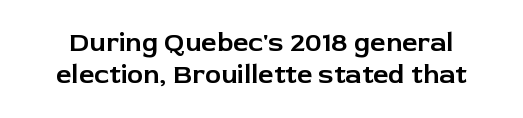
{"italic": "no", "underline": "no", "line_spacing_ratio": 1.2, "letter_spacing": "normal", "letter_spacing_em": 0.0, "glyph_px": 27}
